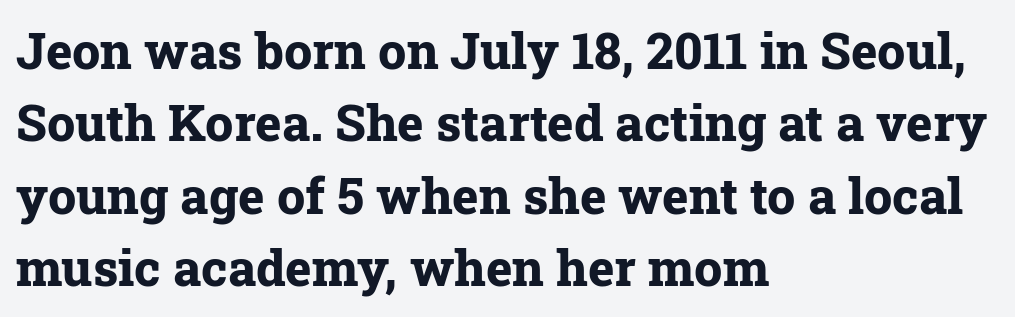
Q: Is the text bold? A: Yes.
Q: Is the text italic (slanted)? A: No, it is upright.
Q: Is the typeface a serif or a sans-serif typeface? A: Serif.
Q: Is the text underlined? A: No.
Q: How is the paragraph aligned? A: Left-aligned.
Q: Is the spacing between letters normal or unusually wide? A: Normal.
Q: Is the spacing between lines tight, normal or loose? A: Normal.
Q: Width (condensed, normal, or wide)? A: Normal.
Q: Stroke contrast? A: Low.
Q: x-height? A: Medium.
Q: Monospaced? A: No.
